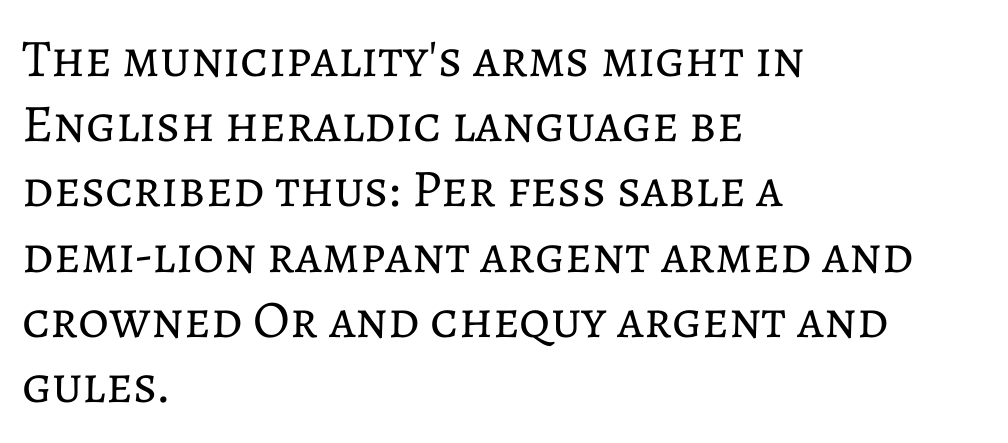
{"italic": "no", "bold": "no", "weight": "regular", "width": "normal", "stroke_contrast": "low", "x_height": "medium", "monospaced": "no", "underline": "no", "align": "left", "line_spacing_ratio": 1.23, "letter_spacing": "normal", "letter_spacing_em": 0.0, "glyph_px": 53}
